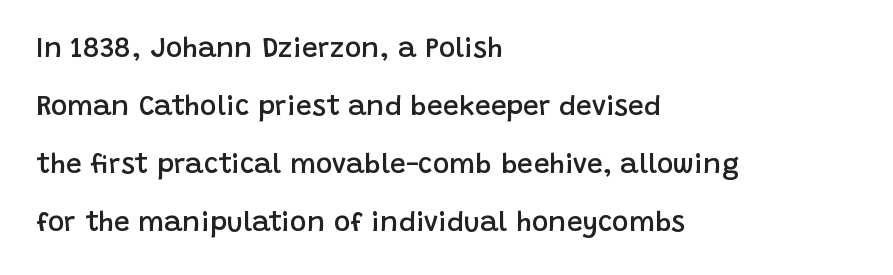
Q: Is the text bold? A: Semi-bold.
Q: Is the text italic (slanted)? A: No, it is upright.
Q: Is the typeface a serif or a sans-serif typeface? A: Sans-serif.
Q: Is the text underlined? A: No.
Q: How is the paragraph aligned? A: Left-aligned.
Q: Is the spacing between letters normal or unusually wide? A: Normal.
Q: Is the spacing between lines tight, normal or loose? A: Loose.
Q: Width (condensed, normal, or wide)? A: Normal.
Q: Stroke contrast? A: Low.
Q: x-height? A: Large.
Q: Monospaced? A: No.
